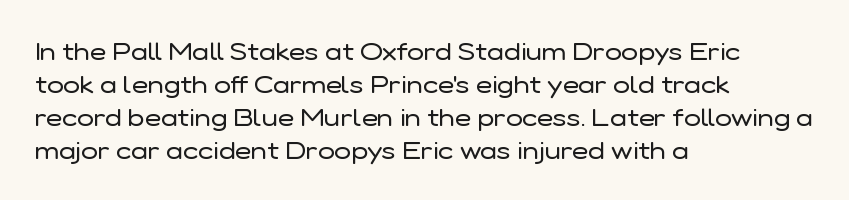
The setting favours the left margin, as ordinary paragraphs usually do. The letters stand upright; this is a roman face. Does the leading feel generous? No, just average. The passage shown has conventional tracking throughout. Each stroke keeps to a modest, everyday thickness or less.
